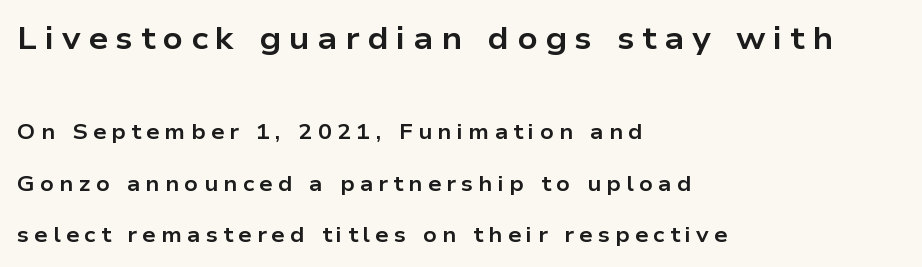
The image shows 31 px bold, wide sans-serif type, upright; set left-aligned, loose line spacing (2.44x), unusually wide letter spacing (+0.25 em), not underlined; the first (top) block is 1.48x larger; low stroke contrast and a medium x-height.
